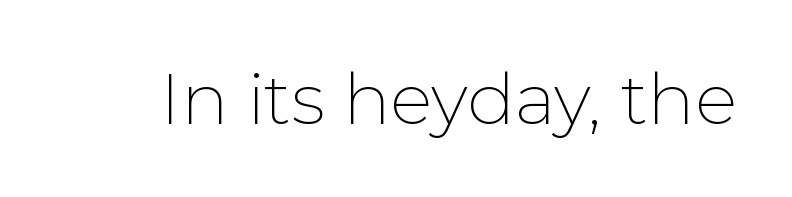
{"serif": "no", "italic": "no", "bold": "no", "weight": "thin", "width": "normal", "stroke_contrast": "low", "x_height": "medium", "monospaced": "no", "underline": "no", "letter_spacing": "normal", "letter_spacing_em": 0.0, "glyph_px": 71}
